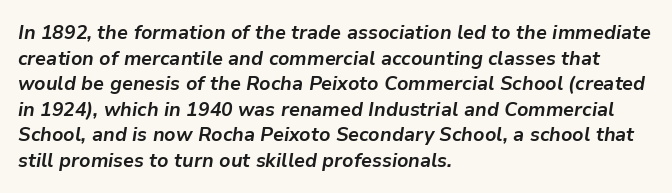
{"italic": "yes", "lean": "right", "slant_degrees": 9, "bold": "yes", "underline": "no", "align": "left", "line_spacing": "normal", "line_spacing_ratio": 1.28, "letter_spacing": "normal", "letter_spacing_em": 0.0, "glyph_px": 20}
